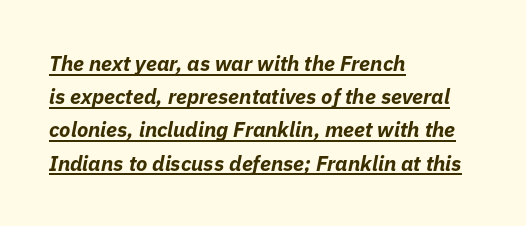
{"italic": "yes", "lean": "right", "slant_degrees": 11, "bold": "yes", "underline": "yes", "align": "left", "line_spacing": "normal", "line_spacing_ratio": 1.58, "letter_spacing": "normal", "letter_spacing_em": 0.0, "glyph_px": 21}
